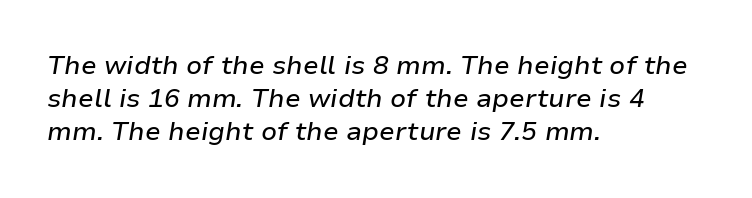
Q: Is the text italic (slanted)? A: Yes, it leans right by about 9 degrees.
Q: Is the text underlined? A: No.
Q: How is the paragraph aligned? A: Left-aligned.
Q: Is the spacing between letters normal or unusually wide? A: Normal.
Q: Is the spacing between lines tight, normal or loose? A: Normal.
